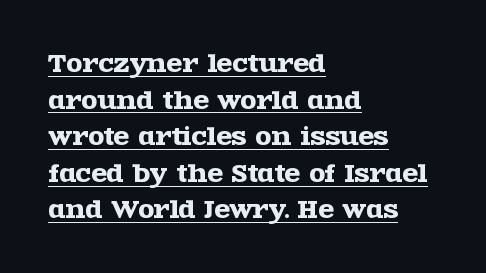
{"italic": "no", "underline": "yes", "align": "left", "line_spacing": "normal", "line_spacing_ratio": 1.59, "letter_spacing": "normal", "letter_spacing_em": 0.0, "glyph_px": 23}
